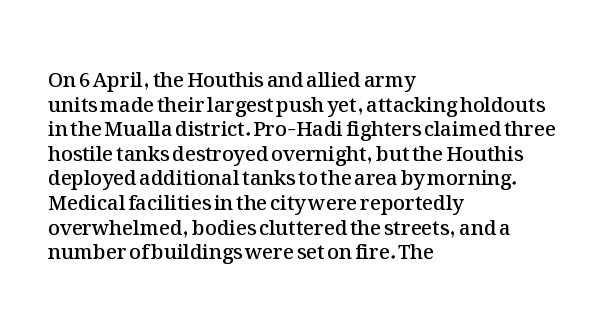
Characters follow at the spacing the type designer built in. The specimen reads as upright at a glance. The specimen omits any rule beneath the text block's lines. Short and long lines alike share a common starting point at left. Notice the strokes are somewhat thickened but not fully heavy: this is a semibold.
